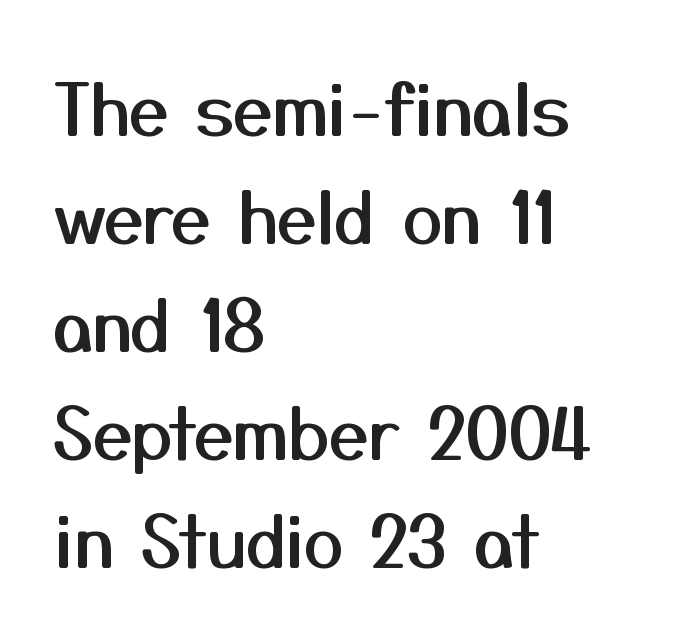
The image shows 71 px sans-serif type, upright; set left-aligned, normal line spacing (1.52x), normal letter spacing, not underlined; medium stroke contrast and a medium x-height.
